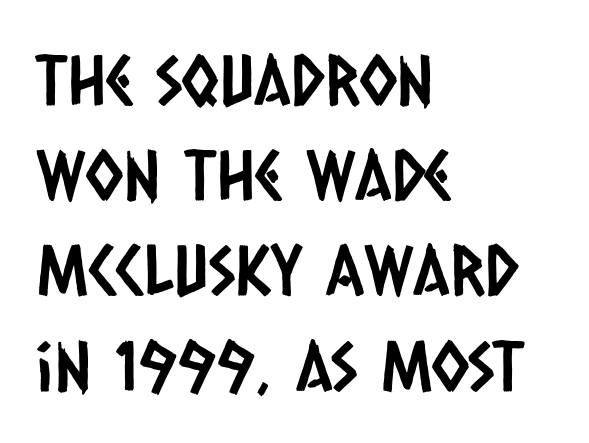
Visually the block forms a straight wall on the left and a jagged coastline on the right. Is this a sans? Yes — the strokes have no serifs. The letters advance in unequal steps, a hallmark of proportional type. This block has exactly the height ordinary leading produces.
